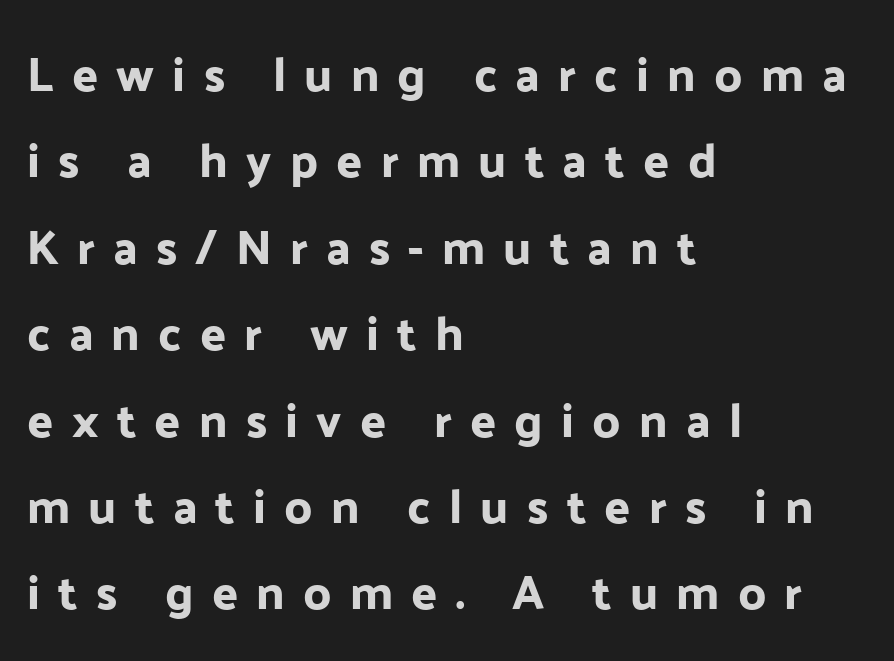
Q: Is the text italic (slanted)? A: No, it is upright.
Q: Is the typeface a serif or a sans-serif typeface? A: Sans-serif.
Q: Is the text underlined? A: No.
Q: How is the paragraph aligned? A: Left-aligned.
Q: Is the spacing between letters normal or unusually wide? A: Unusually wide.
Q: Width (condensed, normal, or wide)? A: Normal.
Q: Stroke contrast? A: Low.
Q: x-height? A: Medium.
Q: Monospaced? A: No.
